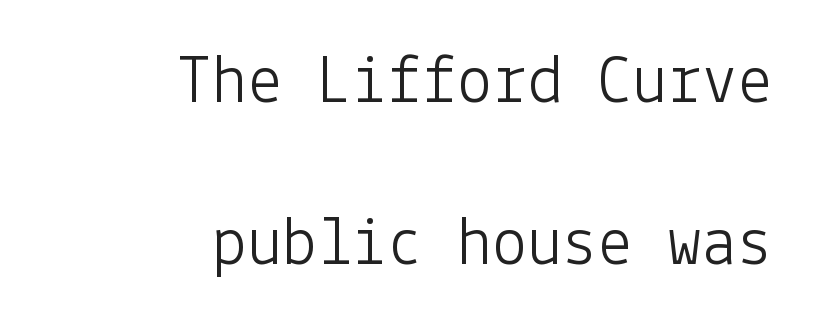
{"serif": "no", "italic": "no", "bold": "no", "weight": "light", "width": "normal", "stroke_contrast": "low", "x_height": "medium", "underline": "no", "align": "right", "line_spacing": "loose", "line_spacing_ratio": 2.32, "letter_spacing": "normal", "letter_spacing_em": 0.0, "glyph_px": 70}
